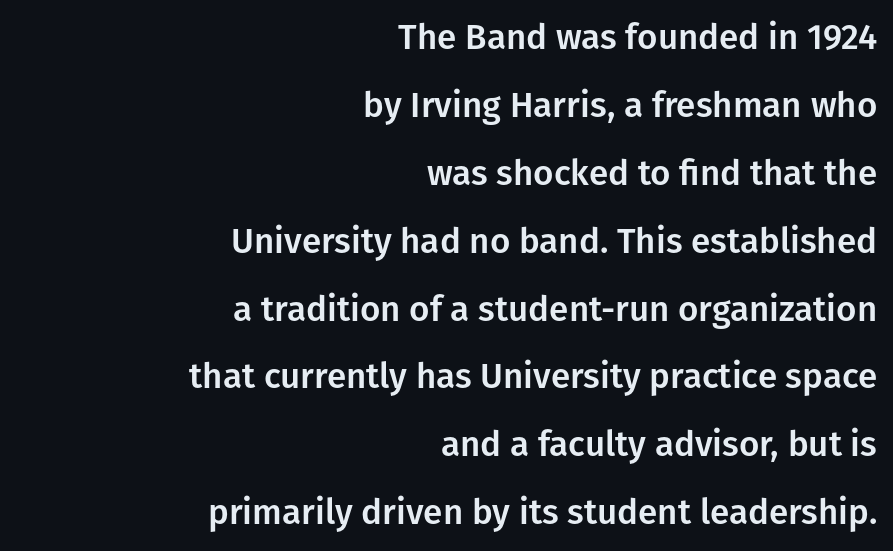
{"serif": "no", "italic": "no", "width": "normal", "stroke_contrast": "low", "x_height": "medium", "monospaced": "no", "underline": "no", "align": "right", "line_spacing": "loose", "line_spacing_ratio": 1.94, "letter_spacing": "normal", "letter_spacing_em": 0.0, "glyph_px": 35}
